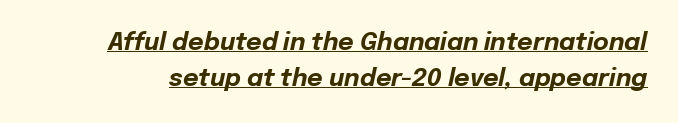
Q: Is the text bold? A: Yes.
Q: Is the text italic (slanted)? A: Yes, it leans right by about 12 degrees.
Q: Is the text underlined? A: Yes.
Q: Is the spacing between letters normal or unusually wide? A: Normal.
Q: Is the spacing between lines tight, normal or loose? A: Normal.
